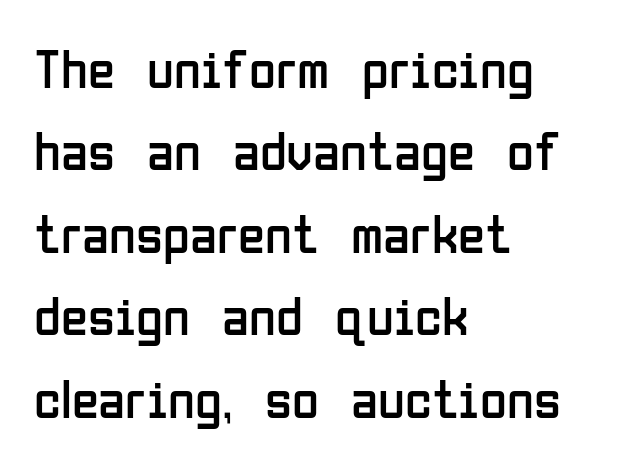
Q: Is the text bold? A: No.
Q: Is the text italic (slanted)? A: No, it is upright.
Q: Is the typeface a serif or a sans-serif typeface? A: Sans-serif.
Q: Is the text underlined? A: No.
Q: How is the paragraph aligned? A: Left-aligned.
Q: Is the spacing between letters normal or unusually wide? A: Normal.
Q: Is the spacing between lines tight, normal or loose? A: Normal.
Q: Width (condensed, normal, or wide)? A: Condensed.
Q: Stroke contrast? A: Low.
Q: x-height? A: Medium.
Q: Monospaced? A: No.
